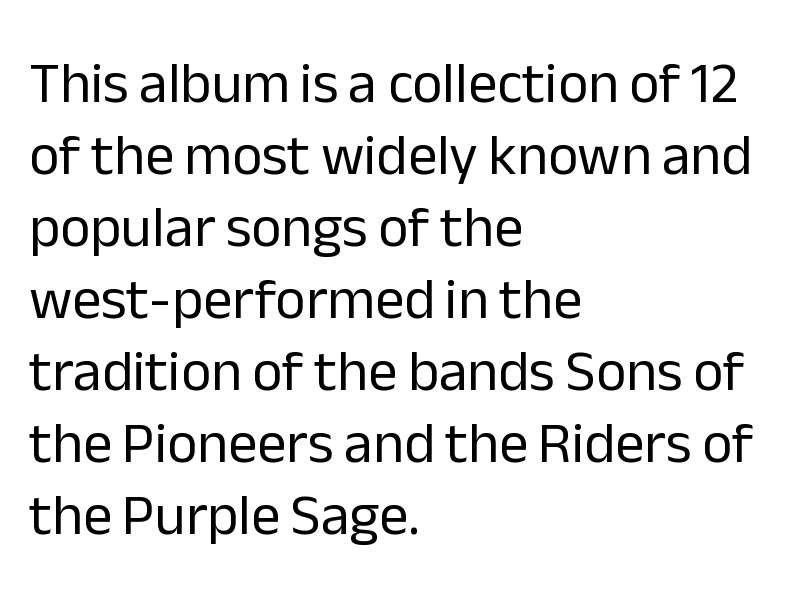
Q: Is the text bold? A: No.
Q: Is the text italic (slanted)? A: No, it is upright.
Q: Is the typeface a serif or a sans-serif typeface? A: Sans-serif.
Q: Is the text underlined? A: No.
Q: How is the paragraph aligned? A: Left-aligned.
Q: Is the spacing between letters normal or unusually wide? A: Normal.
Q: Width (condensed, normal, or wide)? A: Normal.
Q: Stroke contrast? A: Low.
Q: x-height? A: Medium.
Q: Monospaced? A: No.
